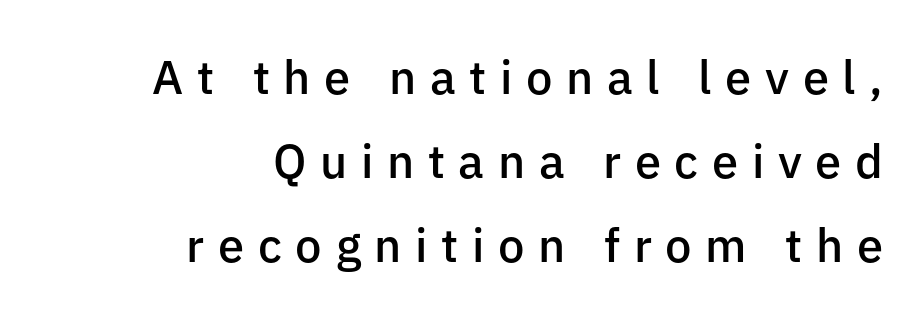
{"serif": "no", "italic": "no", "bold": "semi", "weight": "semibold", "width": "normal", "stroke_contrast": "low", "x_height": "medium", "monospaced": "no", "underline": "no", "align": "right", "line_spacing_ratio": 1.79, "letter_spacing": "wide", "letter_spacing_em": 0.29, "glyph_px": 47}
